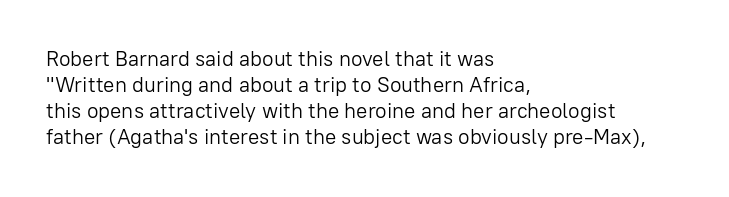
The image shows 21 px text type, upright; set left-aligned, line spacing 1.24x, normal letter spacing, not underlined.
